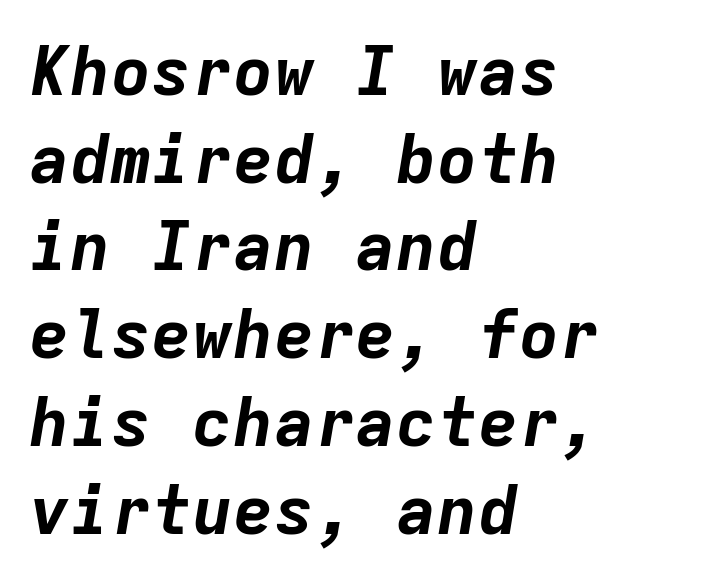
Clear beneath every line of the passage. The characters look thick and weighty, a clear bold. Is there much room between lines? A standard amount, neither cramped nor airy. The type is set solid horizontally, with unmodified tracking.
